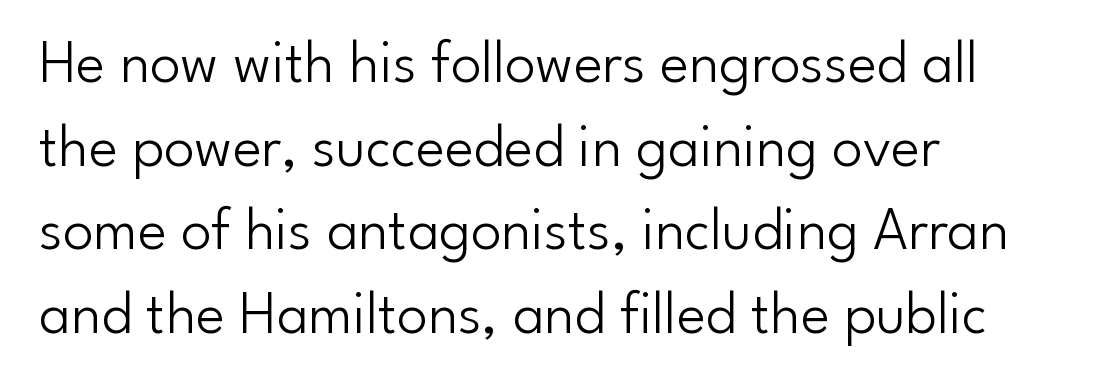
The image shows 61 px light sans-serif type, upright; set left-aligned, normal line spacing (1.37x), normal letter spacing, not underlined; low stroke contrast and a small x-height.
